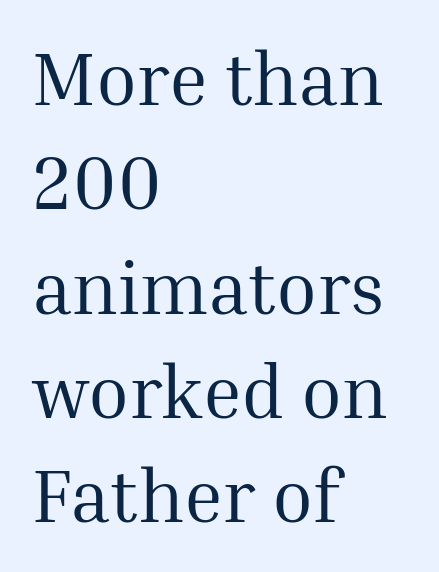
The tracking reads as untouched default to a designer's eye. Is this a fixed-width face? No — the glyphs have proportional, varying widths. Is there any slant? The stems are plumb. Classification — serif. Compared with a centered layout, this one pins lines to the left instead. The font is comparable to plain body text, perhaps lighter.
